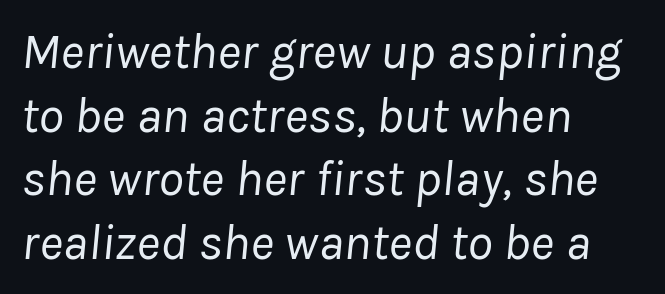
The image shows 51 px regular-weight type, italic (leaning right); set left-aligned, normal line spacing (1.25x), normal letter spacing, not underlined; low stroke contrast and a medium x-height.
